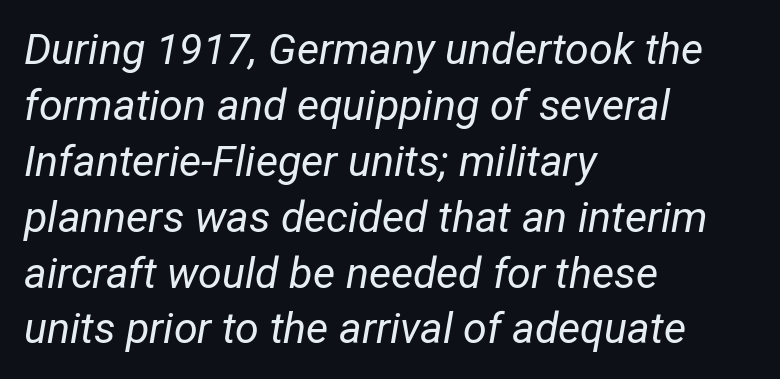
The image shows 43 px regular-weight, condensed type, italic (leaning right); set left-aligned, normal line spacing (1.3x), normal letter spacing, not underlined; low stroke contrast and a medium x-height.
